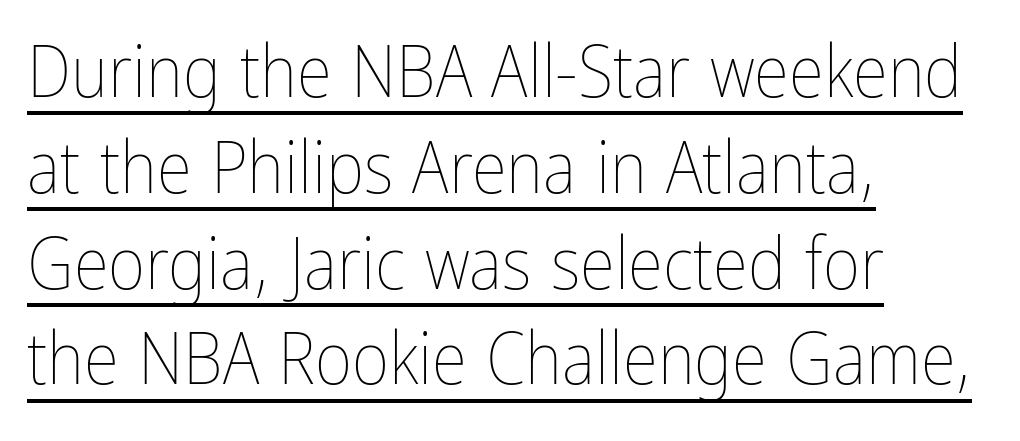
{"italic": "no", "bold": "no", "weight": "thin", "width": "condensed", "stroke_contrast": "low", "x_height": "medium", "monospaced": "no", "underline": "yes", "align": "left", "line_spacing": "normal", "line_spacing_ratio": 1.33, "letter_spacing": "normal", "letter_spacing_em": 0.0, "glyph_px": 72}
